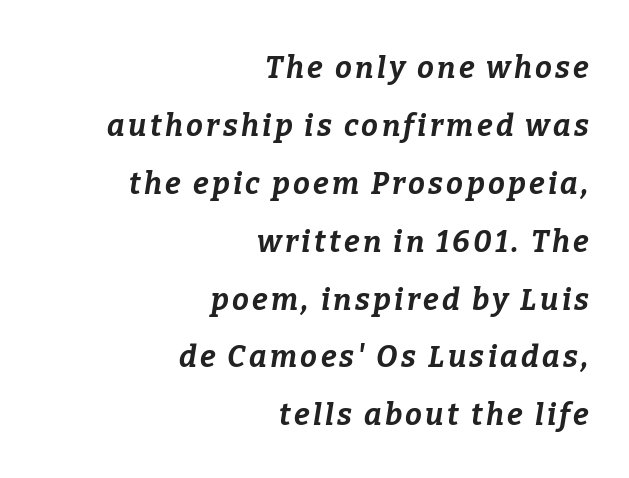
The glyphs look as if they've been sheared to an angle. Reading down the block, your eye finds every line finishing at a fixed right position. Is this a fixed-width face? No — the glyphs have proportional, varying widths. Descenders are the only things crossing below the line. The vertical gap from one line to the next is large.
